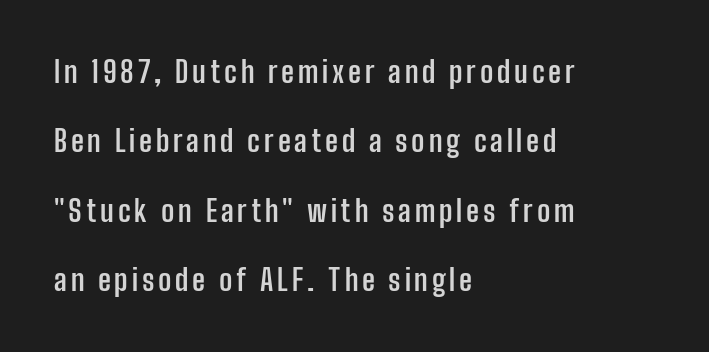
This rendering employs a face without finishing strokes, i.e., a sans-serif. The gap between lines stays unmarked. Is there any slant? The stems are plumb. Vertically, the passage feels expansive, rows floating well apart. Note the varied advance widths — an 'i' is clearly narrower than an 'm'. Pretty heavy lettering here — definitely bold.
